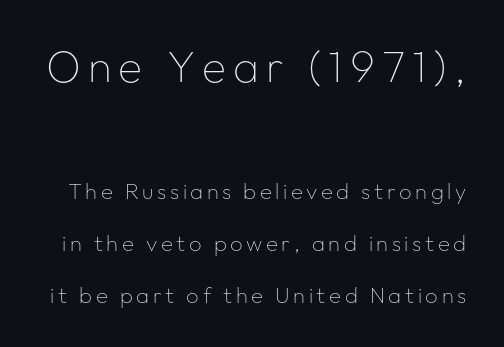
The face looks like a standard text weight, possibly lighter. Does the lettering tilt? It doesn't — this is upright. Line spacing here is loose. No word sits above an underline. Between these two stacked blocks, the higher one wins on size.
